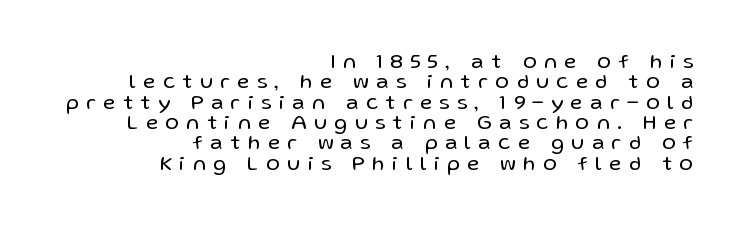
The image shows 21 px text type, upright; set right-aligned, tight line spacing (0.97x), unusually wide letter spacing (+0.36 em), not underlined.
